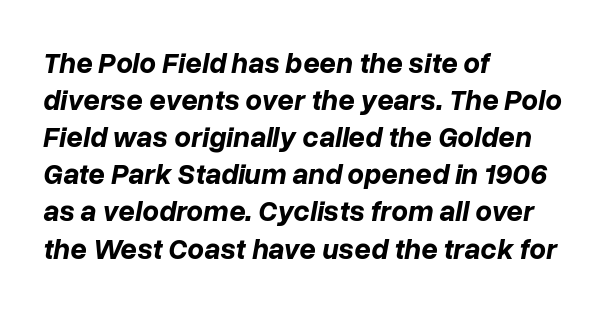
Q: Is the text bold? A: Yes.
Q: Is the text italic (slanted)? A: Yes, it leans right by about 10 degrees.
Q: Is the text underlined? A: No.
Q: How is the paragraph aligned? A: Left-aligned.
Q: Is the spacing between letters normal or unusually wide? A: Normal.
Q: Is the spacing between lines tight, normal or loose? A: Normal.
Q: Width (condensed, normal, or wide)? A: Normal.
Q: Stroke contrast? A: Low.
Q: x-height? A: Medium.
Q: Monospaced? A: No.
